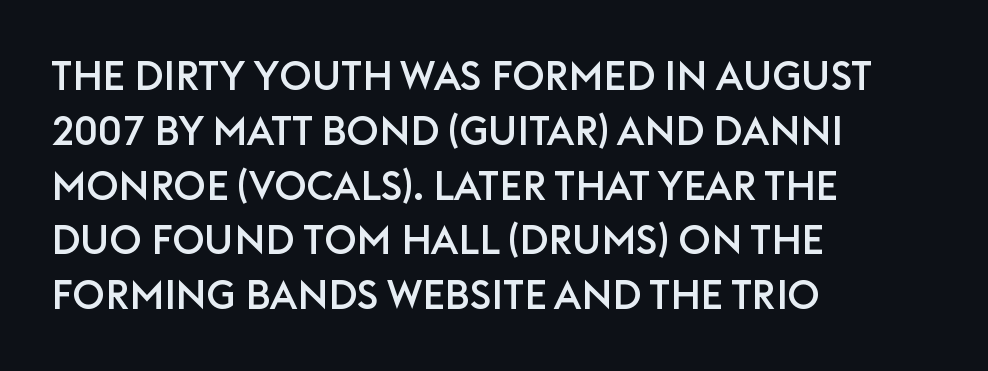
{"serif": "no", "italic": "no", "width": "normal", "stroke_contrast": "low", "x_height": "large", "monospaced": "no", "underline": "no", "align": "left", "line_spacing": "normal", "line_spacing_ratio": 1.37, "letter_spacing": "normal", "letter_spacing_em": 0.0, "glyph_px": 40}
